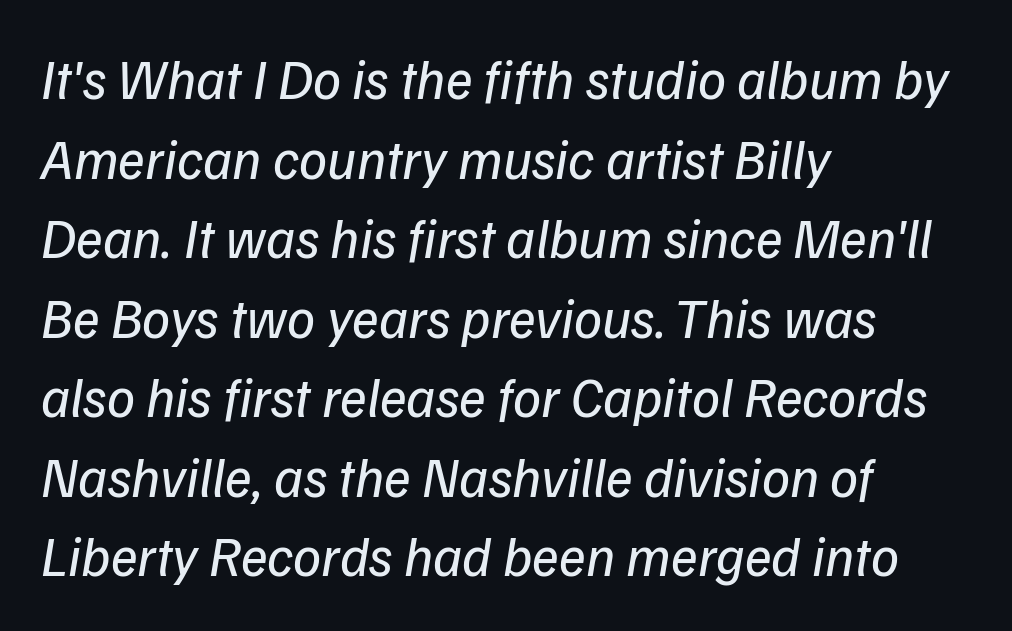
Q: Is the text bold? A: No.
Q: Is the typeface a serif or a sans-serif typeface? A: Sans-serif.
Q: Is the text underlined? A: No.
Q: How is the paragraph aligned? A: Left-aligned.
Q: Is the spacing between letters normal or unusually wide? A: Normal.
Q: Is the spacing between lines tight, normal or loose? A: Normal.
Q: Width (condensed, normal, or wide)? A: Normal.
Q: Stroke contrast? A: Low.
Q: x-height? A: Medium.
Q: Monospaced? A: No.
